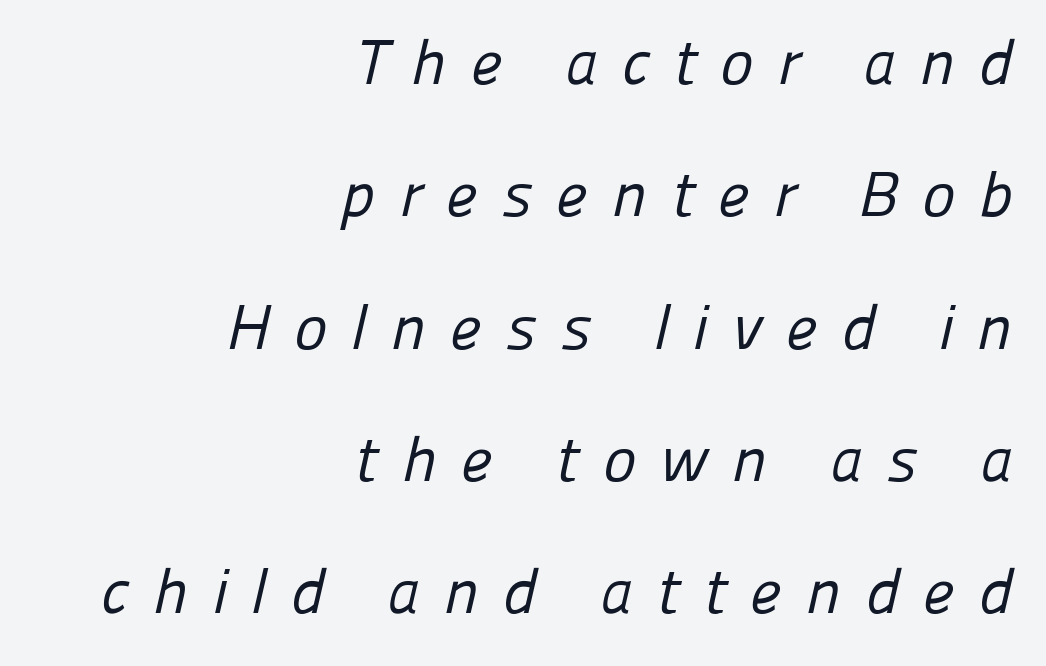
In CSS terms this would be text-align: right. A typesetter would call this proportional, since set widths differ per character. These lines stand farther apart than default settings would place them. Honestly, the letter spacing is so wide it's the main thing you notice. What kind of face is this? One without serifs — a sans.
